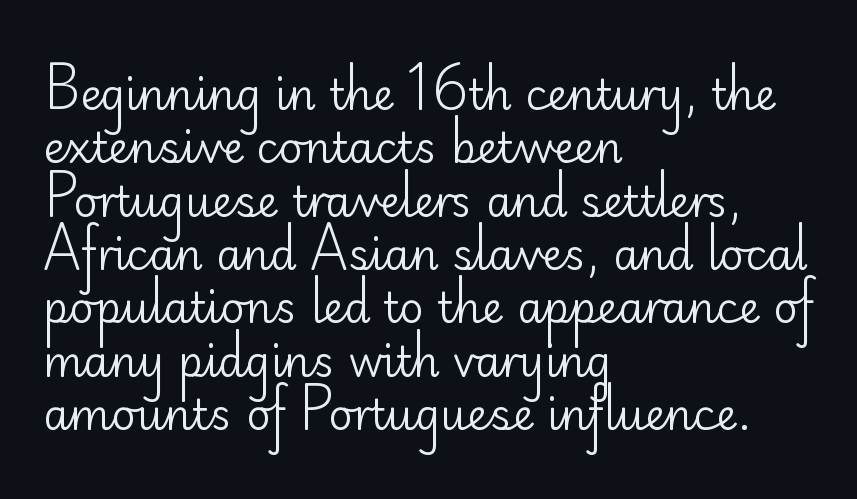
The image shows 42 px regular-weight sans-serif type, upright; set left-aligned, normal line spacing (1.27x), normal letter spacing, not underlined; low stroke contrast and a small x-height.
